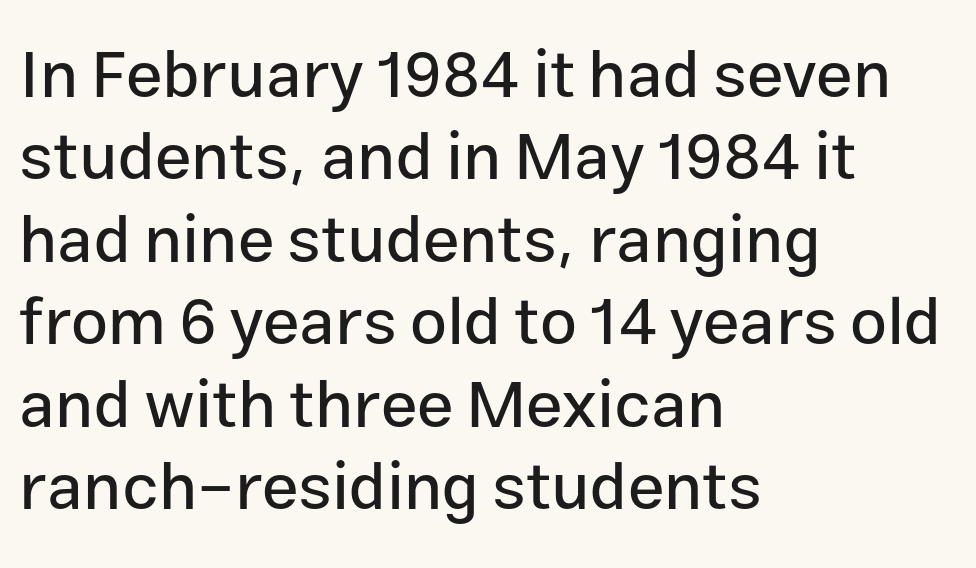
Q: Is the text italic (slanted)? A: No, it is upright.
Q: Is the typeface a serif or a sans-serif typeface? A: Sans-serif.
Q: Is the text underlined? A: No.
Q: How is the paragraph aligned? A: Left-aligned.
Q: Is the spacing between letters normal or unusually wide? A: Normal.
Q: Is the spacing between lines tight, normal or loose? A: Normal.
Q: Width (condensed, normal, or wide)? A: Normal.
Q: Stroke contrast? A: Low.
Q: x-height? A: Medium.
Q: Monospaced? A: No.
